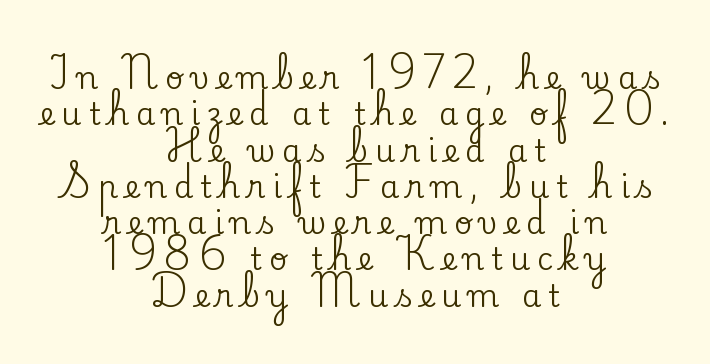
The letters carry serifs — small finishing strokes at the ends of their stems. No italicization has been applied; the sample stays upright. There is plenty of visible air inserted between adjacent glyphs. The lines are quadded center. Check under the words: just untouched page. Each letter keeps its own natural width here, so spacing adapts to shape.
